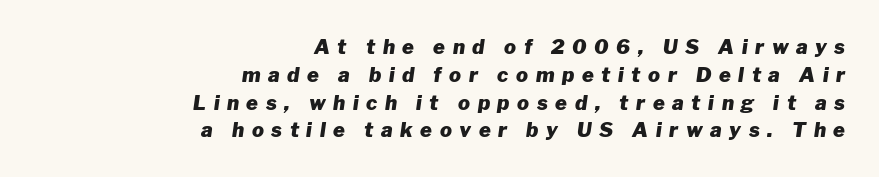
Q: Is the text bold? A: Yes.
Q: Is the text italic (slanted)? A: Yes, it leans right by about 8 degrees.
Q: Is the text underlined? A: No.
Q: How is the paragraph aligned? A: Right-aligned.
Q: Is the spacing between letters normal or unusually wide? A: Unusually wide.
Q: Is the spacing between lines tight, normal or loose? A: Normal.
